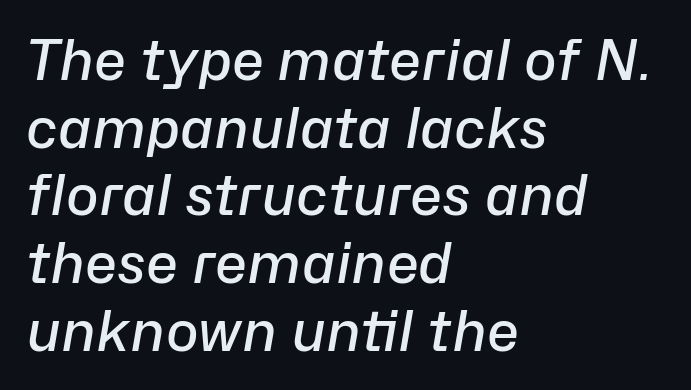
The image shows 55 px semibold type, italic (leaning right); set left-aligned, line spacing 1.23x, normal letter spacing, not underlined; low stroke contrast and a medium x-height.
